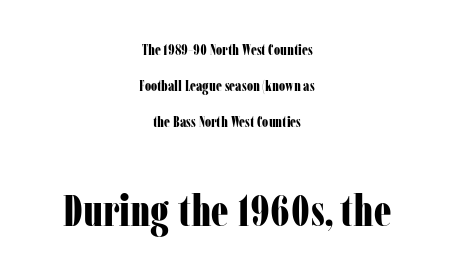
{"serif": "yes", "italic": "no", "bold": "yes", "weight": "bold", "width": "condensed", "stroke_contrast": "low", "x_height": "medium", "monospaced": "no", "underline": "no", "align": "center", "line_spacing": "loose", "line_spacing_ratio": 2.41, "letter_spacing": "normal", "letter_spacing_em": 0.0, "larger_block": "second", "size_ratio": 2.93, "glyph_px": 44}
